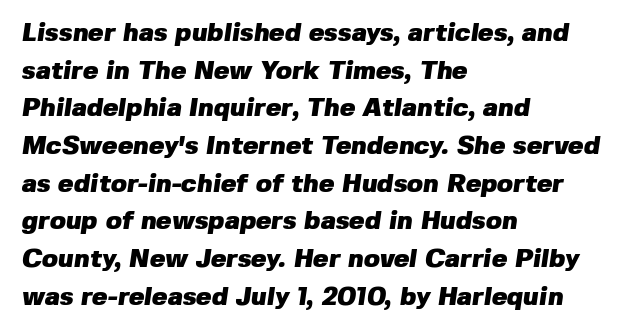
Q: Is the text bold? A: Yes.
Q: Is the text underlined? A: No.
Q: How is the paragraph aligned? A: Left-aligned.
Q: Is the spacing between letters normal or unusually wide? A: Normal.
Q: Is the spacing between lines tight, normal or loose? A: Normal.
